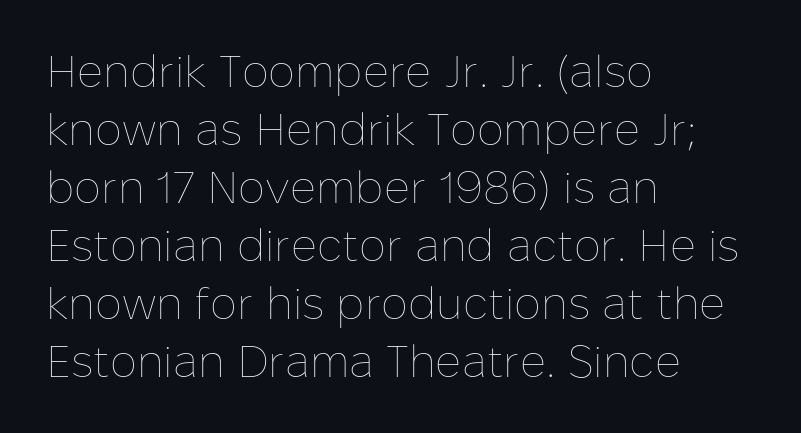
{"italic": "no", "bold": "no", "weight": "thin", "width": "normal", "stroke_contrast": "low", "x_height": "medium", "monospaced": "no", "underline": "no", "align": "left", "line_spacing": "normal", "line_spacing_ratio": 1.29, "letter_spacing": "normal", "letter_spacing_em": 0.0, "glyph_px": 45}
